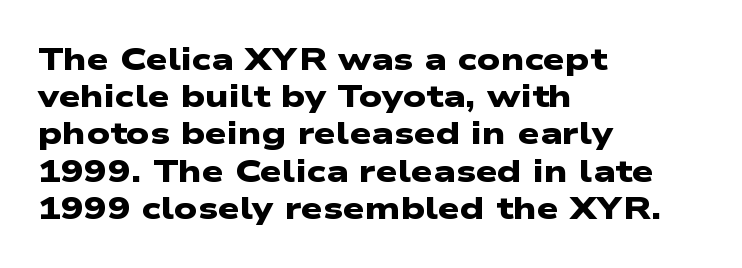
Q: Is the text bold? A: Yes.
Q: Is the typeface a serif or a sans-serif typeface? A: Sans-serif.
Q: Is the text underlined? A: No.
Q: How is the paragraph aligned? A: Left-aligned.
Q: Is the spacing between letters normal or unusually wide? A: Normal.
Q: Width (condensed, normal, or wide)? A: Wide.
Q: Stroke contrast? A: Low.
Q: x-height? A: Medium.
Q: Monospaced? A: No.
